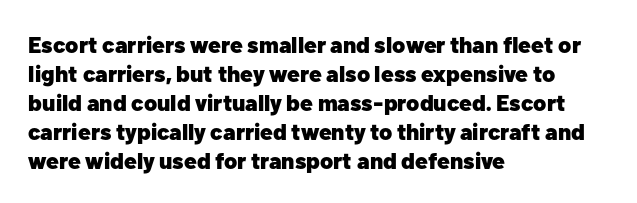
The image shows 23 px bold type, upright; set left-aligned, normal line spacing (1.26x), normal letter spacing, not underlined.
